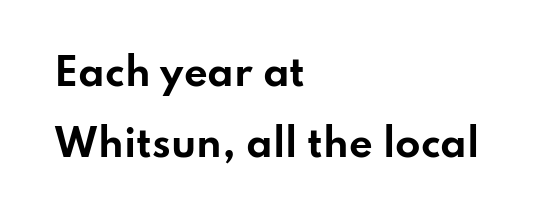
Unmarked baselines from the first word to the last. The letters are bold, with thick, heavy strokes. Airy leading. Line starts are locked; line ends wander. You can tell from the bare stems that sans-serif type was used. The letters advance in unequal steps, a hallmark of proportional type.
